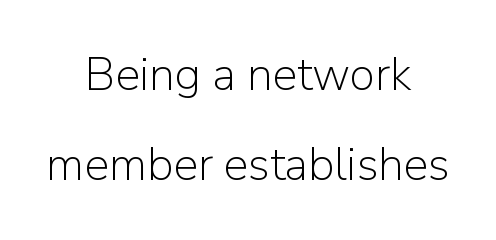
Q: Is the text bold? A: No.
Q: Is the text italic (slanted)? A: No, it is upright.
Q: Is the typeface a serif or a sans-serif typeface? A: Sans-serif.
Q: Is the text underlined? A: No.
Q: How is the paragraph aligned? A: Centered.
Q: Is the spacing between letters normal or unusually wide? A: Normal.
Q: Is the spacing between lines tight, normal or loose? A: Loose.
Q: Width (condensed, normal, or wide)? A: Normal.
Q: Stroke contrast? A: Low.
Q: x-height? A: Medium.
Q: Monospaced? A: No.
